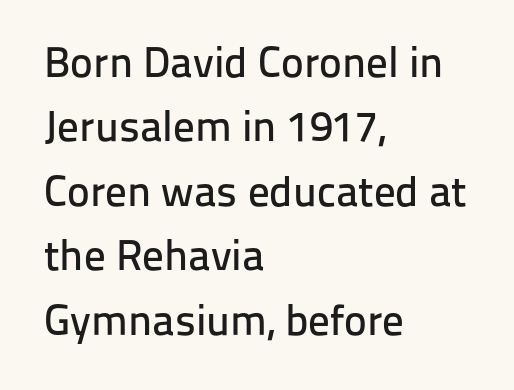
The image shows 43 px sans-serif type, upright; set left-aligned, normal line spacing (1.5x), normal letter spacing, not underlined; low stroke contrast and a medium x-height.
